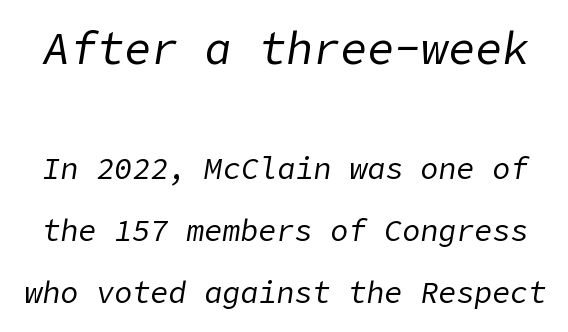
The image shows 45 px regular-weight type, italic (leaning right); set loose line spacing (2.08x), normal letter spacing, not underlined; the first (top) block is 1.5x larger; low stroke contrast and a medium x-height.
